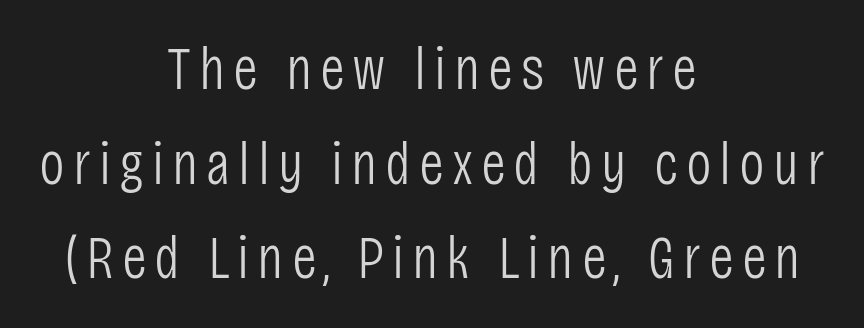
{"serif": "no", "italic": "no", "bold": "no", "weight": "light", "width": "condensed", "stroke_contrast": "low", "x_height": "large", "monospaced": "no", "underline": "no", "align": "center", "line_spacing": "normal", "line_spacing_ratio": 1.55, "glyph_px": 61}
